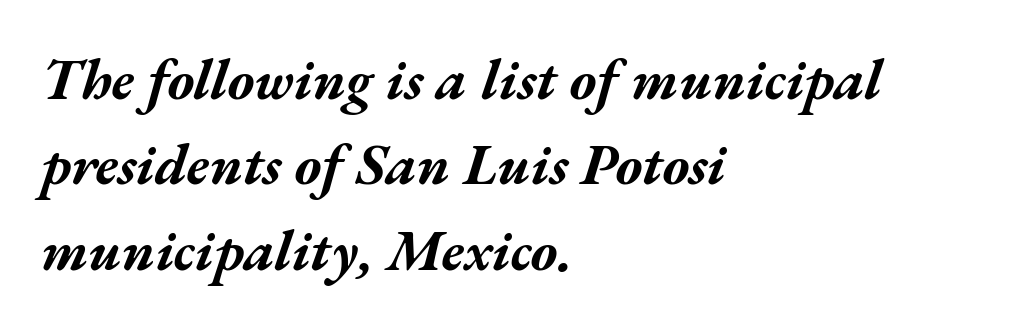
The image shows 57 px bold, wide type, italic (leaning right); set left-aligned, normal line spacing (1.5x), normal letter spacing, not underlined; medium stroke contrast and a medium x-height.
